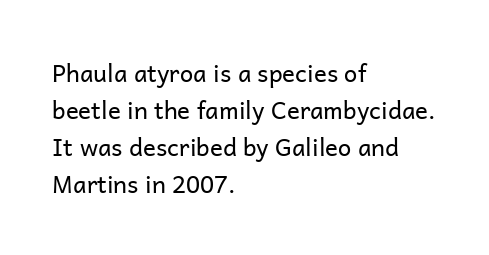
The image shows 24 px text type, upright; set left-aligned, normal line spacing (1.54x), normal letter spacing, not underlined.
